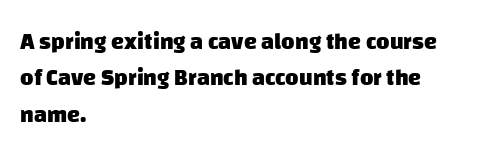
The image shows 23 px bold type; set left-aligned, normal line spacing (1.58x), normal letter spacing, not underlined.
